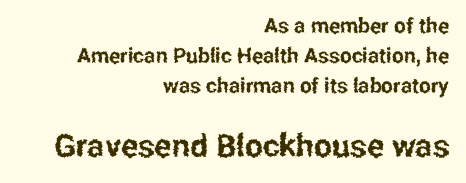
The image shows 32 px condensed sans-serif type, upright; set right-aligned, normal line spacing (1.44x), normal letter spacing, not underlined; the second (bottom) block is 1.52x larger; low stroke contrast and a medium x-height.
